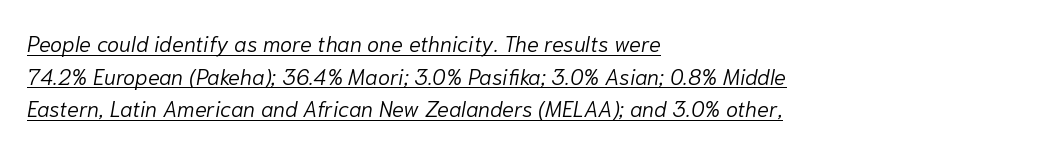
The image shows 22 px text type, italic (leaning right); set left-aligned, normal line spacing (1.48x), normal letter spacing, underlined.
